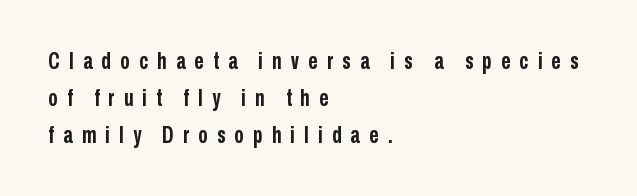
{"italic": "no", "bold": "yes", "underline": "no", "align": "left", "line_spacing": "normal", "line_spacing_ratio": 1.6, "letter_spacing": "wide", "letter_spacing_em": 0.4, "glyph_px": 23}
